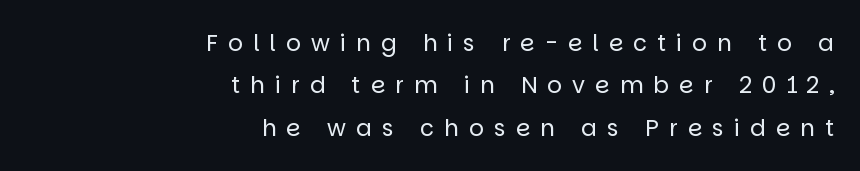
{"italic": "no", "bold": "no", "underline": "no", "align": "right", "line_spacing_ratio": 1.84, "letter_spacing": "wide", "letter_spacing_em": 0.44, "glyph_px": 23}
